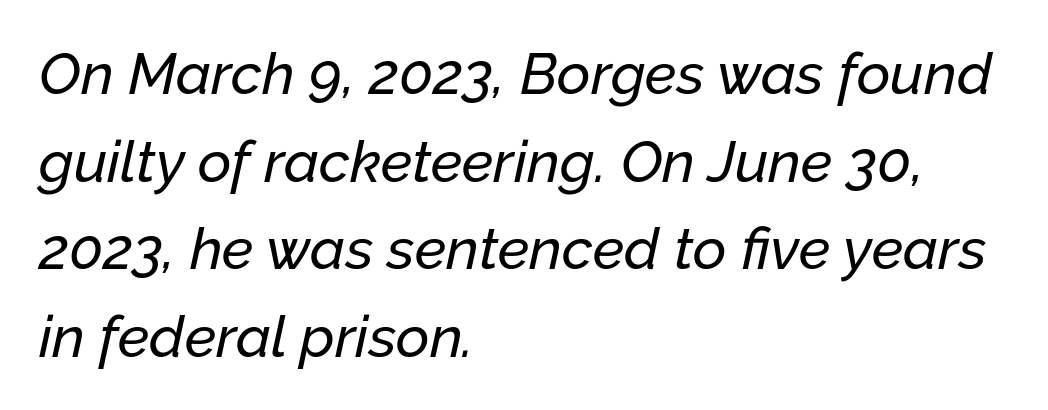
{"italic": "yes", "lean": "right", "slant_degrees": 12, "width": "normal", "stroke_contrast": "low", "x_height": "medium", "monospaced": "no", "underline": "no", "align": "left", "line_spacing": "normal", "line_spacing_ratio": 1.51, "letter_spacing": "normal", "letter_spacing_em": 0.0, "glyph_px": 58}
